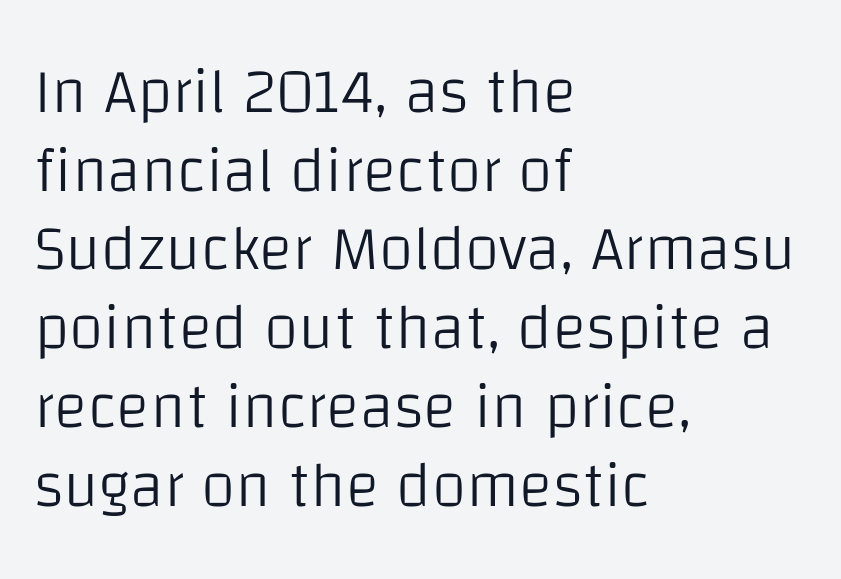
Stem width sits at or under what a default text font uses. When letters stand straight like this, we call the style roman or upright. Baseline-to-baseline distance is the conventional proportion of letter height. Each letter keeps its own natural width here, so spacing adapts to shape.
